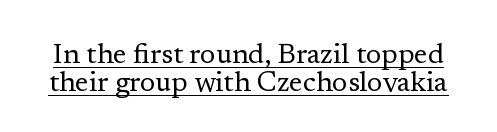
Q: Is the text bold? A: No.
Q: Is the text italic (slanted)? A: No, it is upright.
Q: Is the typeface a serif or a sans-serif typeface? A: Serif.
Q: Is the text underlined? A: Yes.
Q: Is the spacing between letters normal or unusually wide? A: Normal.
Q: Is the spacing between lines tight, normal or loose? A: Tight.
Q: Width (condensed, normal, or wide)? A: Normal.
Q: Stroke contrast? A: Low.
Q: x-height? A: Medium.
Q: Monospaced? A: No.
